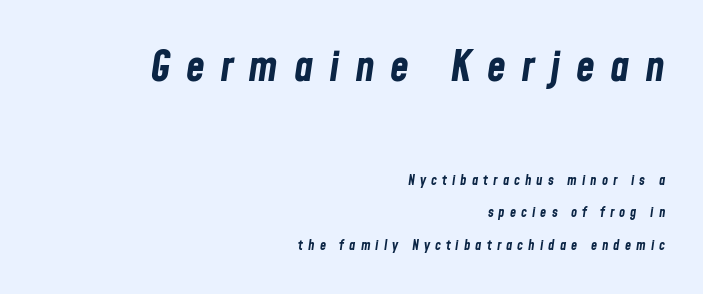
The image shows 43 px bold, condensed type, italic (leaning right); set right-aligned, loose line spacing (2.3x), unusually wide letter spacing (+0.36 em), not underlined; the first (top) block is 3.07x larger; low stroke contrast and a medium x-height.
